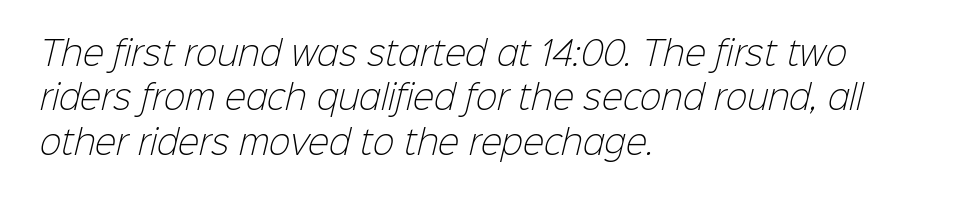
Does the leading feel generous? No, just average. Nothing sits at the stroke ends, so this counts as sans-serif. Is the block centered? No — it sits flush against the left margin. Just letters on the line, the space beneath them empty. Stroke mass is kept to a normal reading level or below. Observe the ordinary spacing: letters are neighbours, not strangers.
